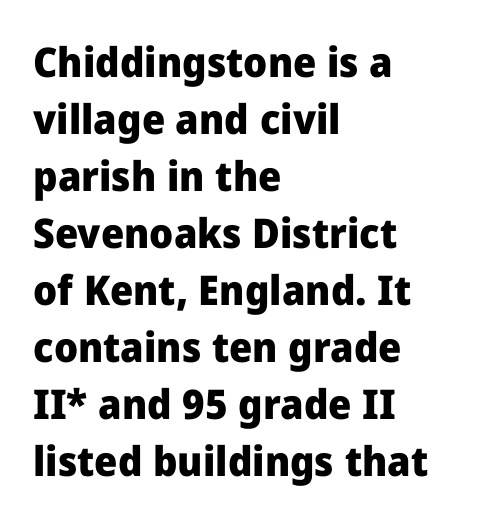
The image shows 41 px heavy sans-serif type, upright; set left-aligned, normal line spacing (1.39x), normal letter spacing, not underlined; low stroke contrast and a medium x-height.
